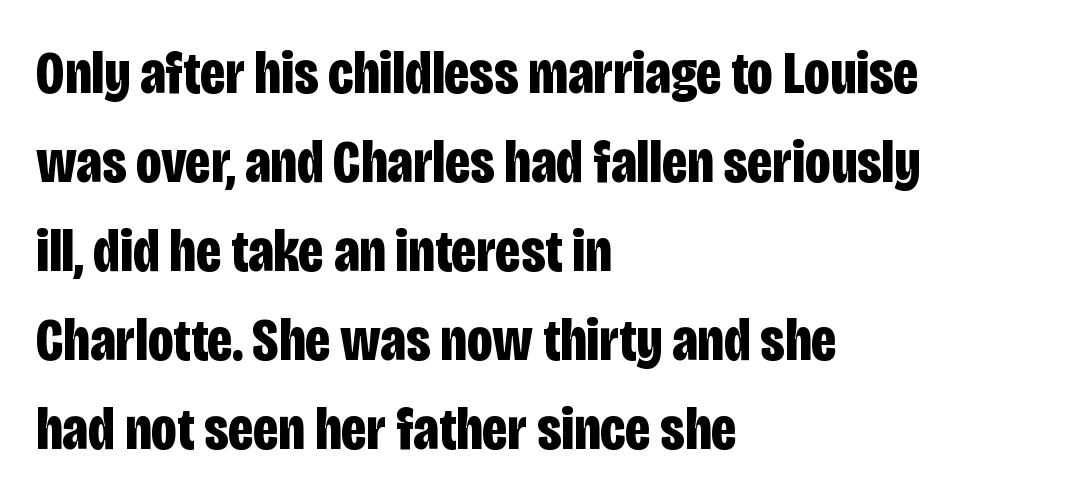
{"serif": "no", "italic": "no", "bold": "yes", "weight": "bold", "width": "condensed", "stroke_contrast": "low", "x_height": "large", "monospaced": "no", "underline": "no", "align": "left", "line_spacing": "normal", "line_spacing_ratio": 1.46, "letter_spacing": "normal", "letter_spacing_em": 0.0, "glyph_px": 61}
